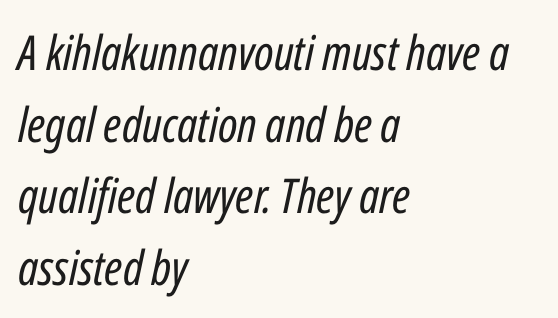
The zone under the glyphs is completely vacant. The font sits on the lighter half of the weight spectrum, regular included. Posture: slanted. Proportional: the letters do not fall into vertical columns. Tracking value appears to be zero — textbook default spacing.
